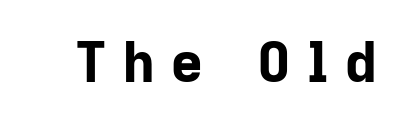
The image shows 55 px bold sans-serif type, upright; set unusually wide letter spacing (+0.29 em), not underlined; low stroke contrast and a medium x-height.
